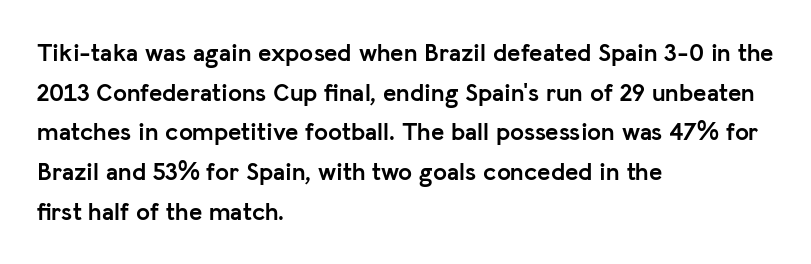
The words here are not underlined. Glyph-to-glyph distance matches everyday printed text. The rows are spaced the way most documents space them. The lettering holds an erect, upright posture throughout. Heavy-handed strokes throughout: this text is bold. Which margin do the lines hug? The left one — the right edge is uneven.
